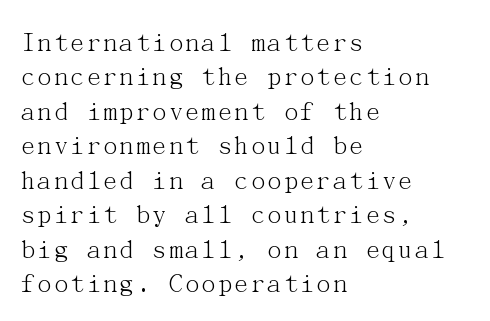
The image shows 28 px light serif type, upright; set left-aligned, line spacing 1.23x, normal letter spacing, not underlined; medium stroke contrast and a medium x-height.
